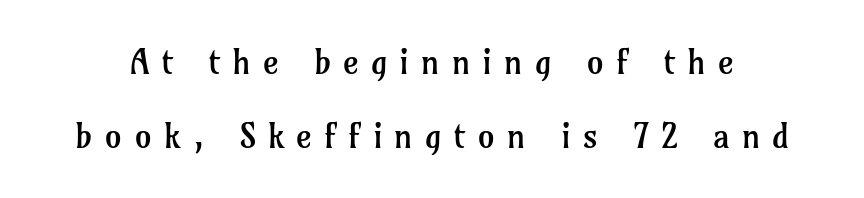
This reads as an unemphasized weight, regular at the heaviest. Examine the stroke ends and you'll spot serifs. The specimen reads as upright at a glance. The string is rendered with underlining switched off. Here the designer chose a conventional face with non-uniform glyph widths. You could only call the tracking loose — the letters float apart.
